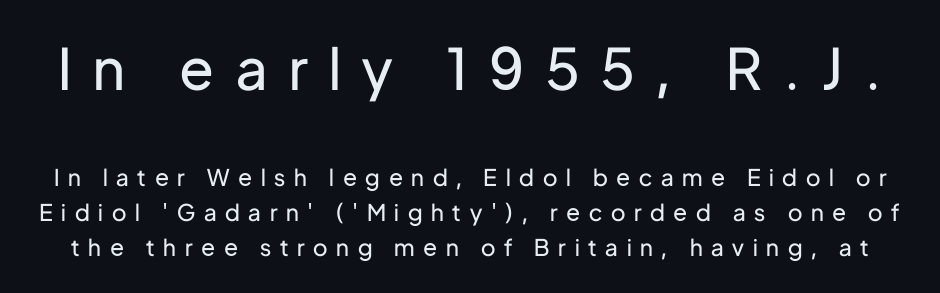
Inter-character spacing is expanded well beyond the font's built-in metrics. Ink coverage per letter is moderate at most. Posture: vertical. Are there feet on the stems? There aren't — it's a sans. Looks like regular typesetting: each glyph gets only the width it needs. If you measured baseline to baseline, you'd find a middling distance.
